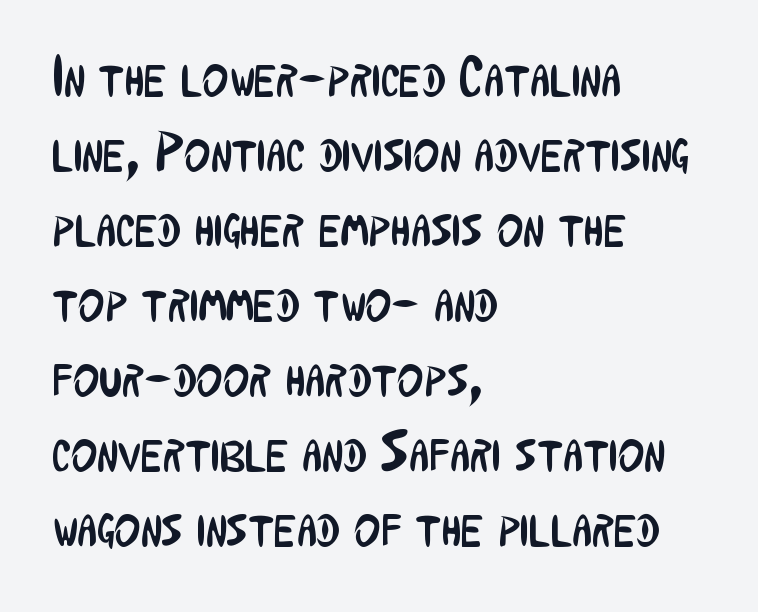
The image shows 56 px regular-weight, condensed sans-serif type, upright; set left-aligned, normal line spacing (1.34x), normal letter spacing, not underlined; low stroke contrast and a medium x-height.
